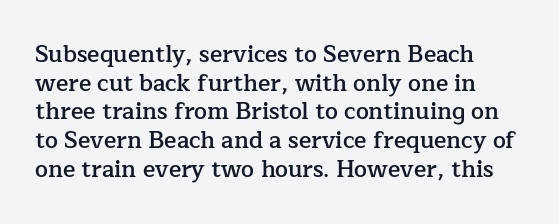
{"italic": "no", "bold": "semi", "underline": "no", "align": "left", "line_spacing": "normal", "line_spacing_ratio": 1.25, "letter_spacing": "normal", "letter_spacing_em": 0.0, "glyph_px": 23}
